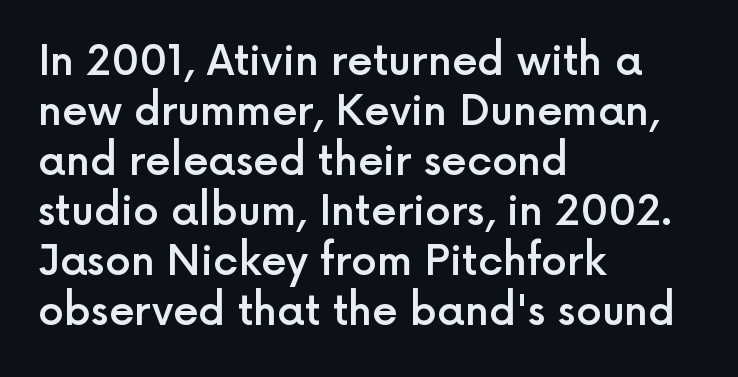
{"serif": "no", "italic": "no", "bold": "semi", "weight": "semibold", "width": "normal", "x_height": "medium", "monospaced": "no", "underline": "no", "align": "left", "line_spacing_ratio": 1.22, "letter_spacing": "normal", "letter_spacing_em": 0.0, "glyph_px": 41}
